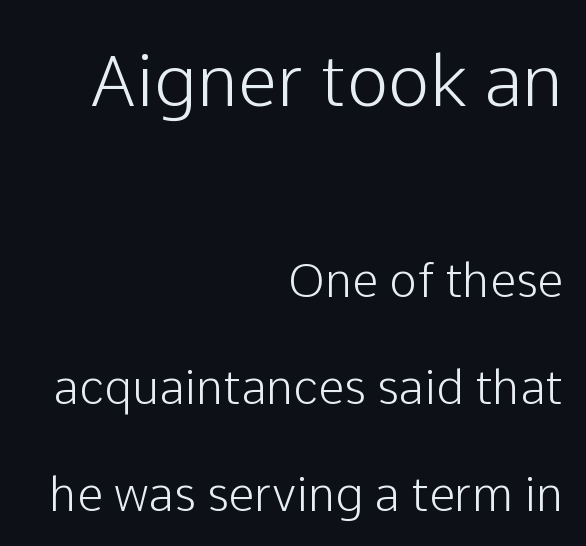
The image shows 71 px sans-serif type, upright; set right-aligned, loose line spacing (2.28x), normal letter spacing, not underlined; the first (top) block is 1.51x larger; low stroke contrast and a medium x-height.
